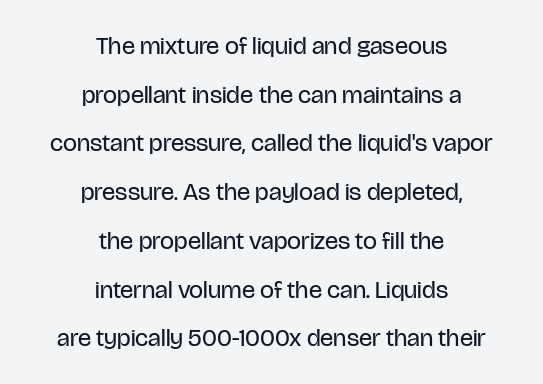
The image shows 25 px text type, upright; set centered, loose line spacing (1.95x), normal letter spacing, not underlined.
